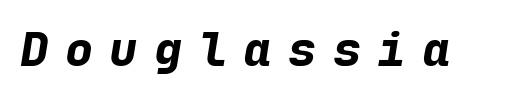
Q: Is the text bold? A: Yes.
Q: Is the text italic (slanted)? A: Yes, it leans right by about 9 degrees.
Q: Is the text underlined? A: No.
Q: Is the spacing between letters normal or unusually wide? A: Unusually wide.
Q: Width (condensed, normal, or wide)? A: Normal.
Q: Stroke contrast? A: Low.
Q: x-height? A: Medium.
Q: Monospaced? A: Yes.
